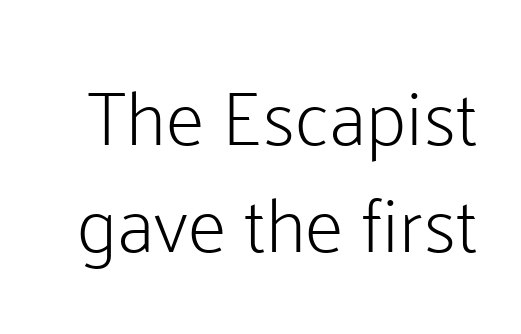
Stems and bowls with no extra thickness — not bold. The type family on display is of the sans-serif kind. Proportional: the letters do not fall into vertical columns. A typesetter would call this leading conventional body-copy spacing. This rendering features lettering with no underline.
